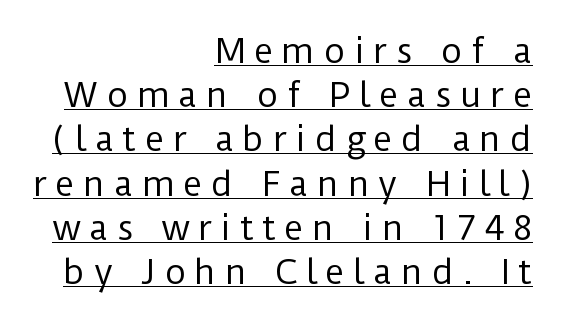
Students, note that the glyphs here are deliberately spaced far apart. Teacher's note: observe the even right margin — that is flush-right alignment. No italicization has been applied; the sample stays upright. Counters stay open thanks to moderate or lighter strokes.
